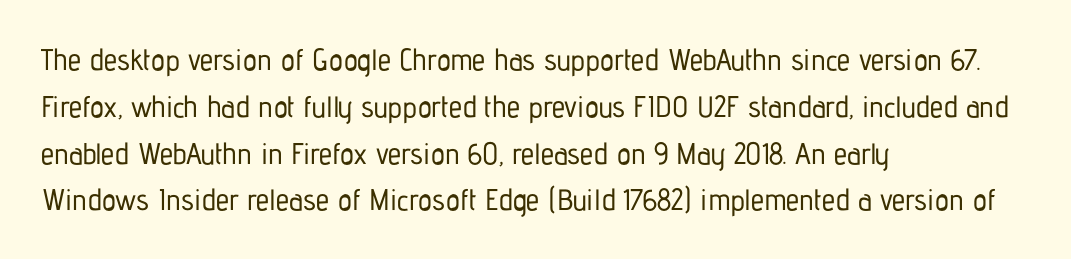
Q: Is the text italic (slanted)? A: No, it is upright.
Q: Is the typeface a serif or a sans-serif typeface? A: Sans-serif.
Q: Is the text underlined? A: No.
Q: How is the paragraph aligned? A: Left-aligned.
Q: Is the spacing between letters normal or unusually wide? A: Normal.
Q: Is the spacing between lines tight, normal or loose? A: Normal.
Q: Width (condensed, normal, or wide)? A: Condensed.
Q: Stroke contrast? A: Low.
Q: x-height? A: Medium.
Q: Monospaced? A: No.
